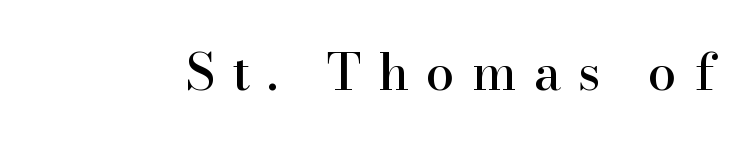
{"serif": "yes", "italic": "no", "width": "normal", "stroke_contrast": "high", "x_height": "small", "monospaced": "no", "underline": "no", "letter_spacing": "wide", "letter_spacing_em": 0.34, "glyph_px": 51}
